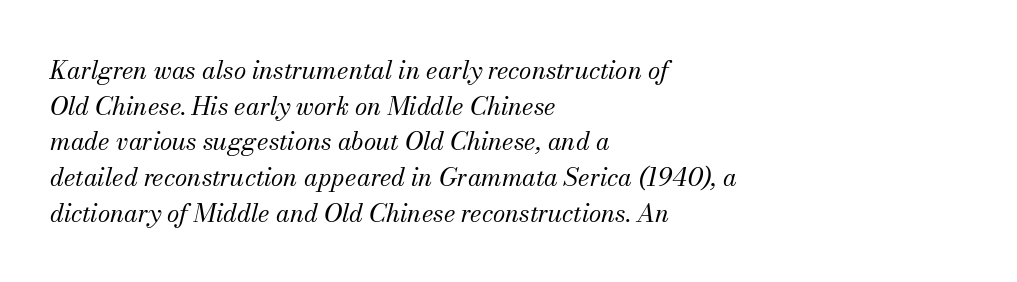
Alignment: flush left. The gaps between neighbouring characters are ordinary and unremarkable. Looking at the ascenders, they clearly lean. Glance below the letters and you will spot only blank space.
